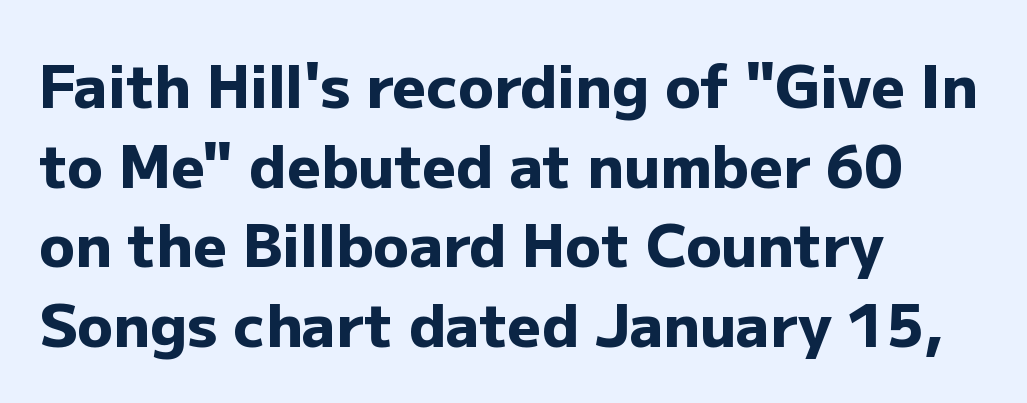
{"serif": "no", "italic": "no", "bold": "yes", "weight": "heavy", "width": "normal", "stroke_contrast": "low", "x_height": "medium", "monospaced": "no", "underline": "no", "align": "left", "line_spacing": "normal", "line_spacing_ratio": 1.35, "letter_spacing": "normal", "letter_spacing_em": 0.0, "glyph_px": 59}
